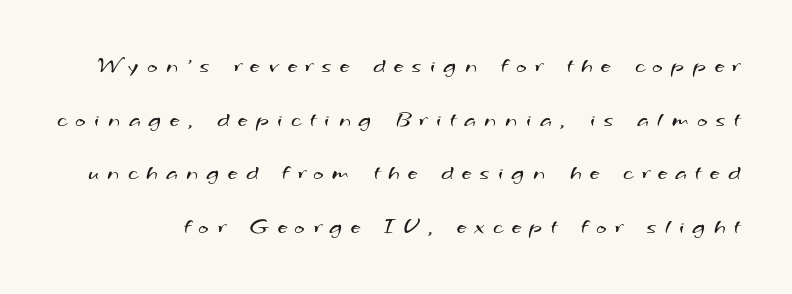
{"bold": "no", "underline": "no", "line_spacing": "loose", "line_spacing_ratio": 2.44, "letter_spacing": "wide", "letter_spacing_em": 0.39, "glyph_px": 22}
